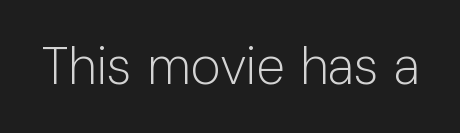
{"serif": "no", "italic": "no", "bold": "no", "weight": "light", "width": "normal", "stroke_contrast": "low", "x_height": "medium", "monospaced": "no", "underline": "no", "letter_spacing": "normal", "letter_spacing_em": 0.0, "glyph_px": 52}
